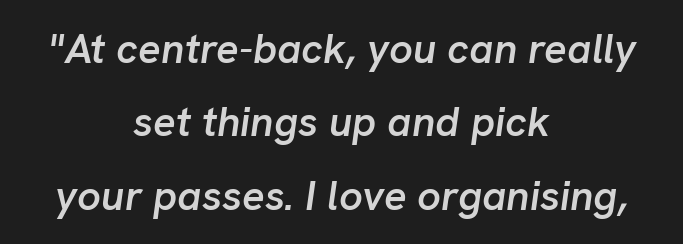
Q: Is the text bold? A: Semi-bold.
Q: Is the text italic (slanted)? A: Yes, it leans right by about 8 degrees.
Q: Is the text underlined? A: No.
Q: How is the paragraph aligned? A: Centered.
Q: Is the spacing between letters normal or unusually wide? A: Normal.
Q: Width (condensed, normal, or wide)? A: Normal.
Q: Stroke contrast? A: Low.
Q: x-height? A: Medium.
Q: Monospaced? A: No.
